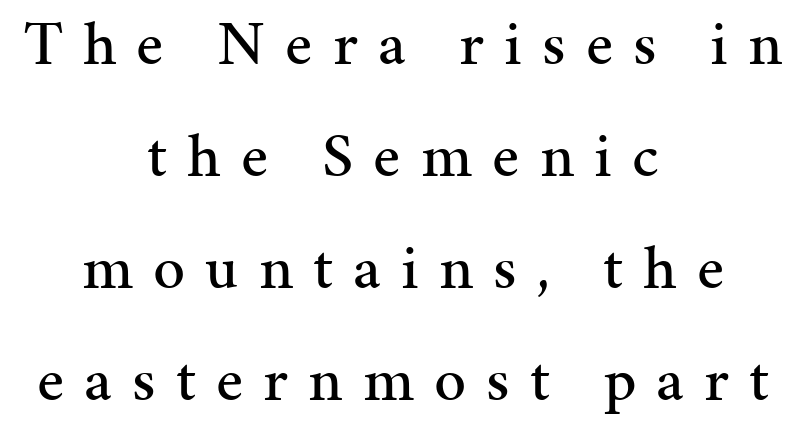
Q: Is the text italic (slanted)? A: No, it is upright.
Q: Is the typeface a serif or a sans-serif typeface? A: Serif.
Q: Is the text underlined? A: No.
Q: How is the paragraph aligned? A: Centered.
Q: Is the spacing between letters normal or unusually wide? A: Unusually wide.
Q: Width (condensed, normal, or wide)? A: Normal.
Q: Stroke contrast? A: Medium.
Q: x-height? A: Medium.
Q: Monospaced? A: No.
